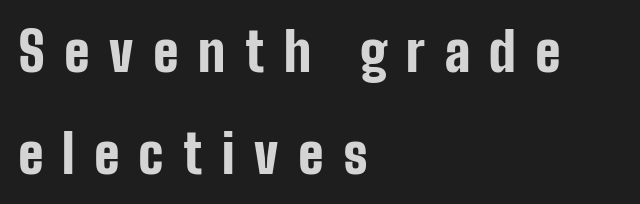
{"serif": "no", "italic": "no", "bold": "yes", "weight": "bold", "width": "condensed", "stroke_contrast": "low", "x_height": "medium", "monospaced": "no", "underline": "no", "align": "left", "line_spacing_ratio": 1.88, "letter_spacing": "wide", "letter_spacing_em": 0.35, "glyph_px": 54}
